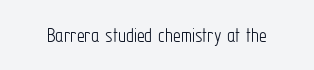
The space directly below the letters is spotless. Quick note: not italic, upright. The line texture is even and compact thanks to regular tracking. These glyphs show unthickened strokes, regular width or finer.
